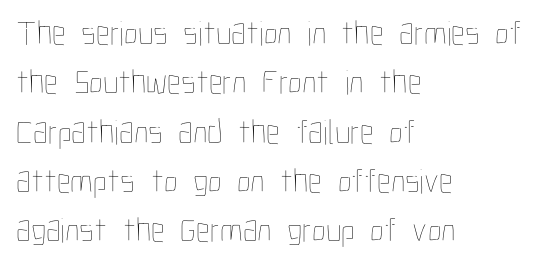
Q: Is the text bold? A: No.
Q: Is the text italic (slanted)? A: No, it is upright.
Q: Is the text underlined? A: No.
Q: How is the paragraph aligned? A: Left-aligned.
Q: Is the spacing between letters normal or unusually wide? A: Normal.
Q: Is the spacing between lines tight, normal or loose? A: Normal.
Q: Width (condensed, normal, or wide)? A: Condensed.
Q: Stroke contrast? A: Low.
Q: x-height? A: Medium.
Q: Monospaced? A: No.
